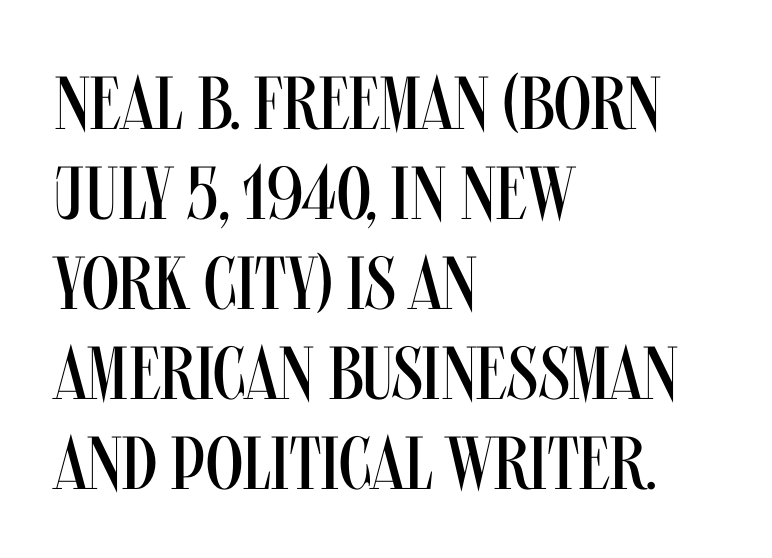
{"serif": "no", "italic": "no", "bold": "no", "weight": "regular", "width": "condensed", "stroke_contrast": "medium", "x_height": "large", "monospaced": "no", "underline": "no", "align": "left", "line_spacing_ratio": 1.2, "letter_spacing": "normal", "letter_spacing_em": 0.0, "glyph_px": 75}
